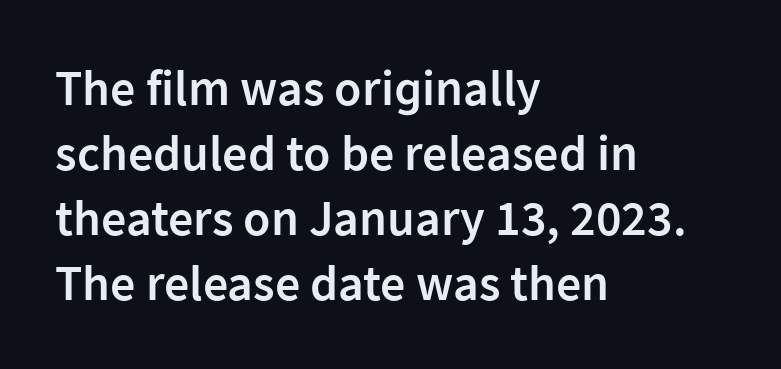
Q: Is the text bold? A: Semi-bold.
Q: Is the text italic (slanted)? A: No, it is upright.
Q: Is the typeface a serif or a sans-serif typeface? A: Sans-serif.
Q: Is the text underlined? A: No.
Q: How is the paragraph aligned? A: Left-aligned.
Q: Is the spacing between letters normal or unusually wide? A: Normal.
Q: Is the spacing between lines tight, normal or loose? A: Normal.
Q: Width (condensed, normal, or wide)? A: Normal.
Q: Stroke contrast? A: Low.
Q: x-height? A: Medium.
Q: Monospaced? A: No.
